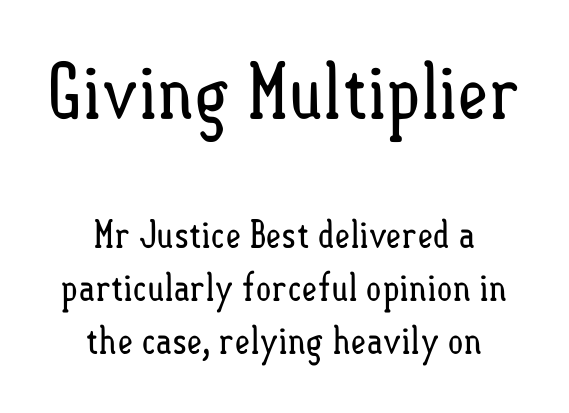
{"italic": "no", "bold": "no", "weight": "regular", "width": "condensed", "stroke_contrast": "low", "x_height": "small", "monospaced": "no", "underline": "no", "align": "center", "line_spacing": "normal", "line_spacing_ratio": 1.39, "letter_spacing": "normal", "letter_spacing_em": 0.0, "larger_block": "first", "size_ratio": 2.0, "glyph_px": 76}
